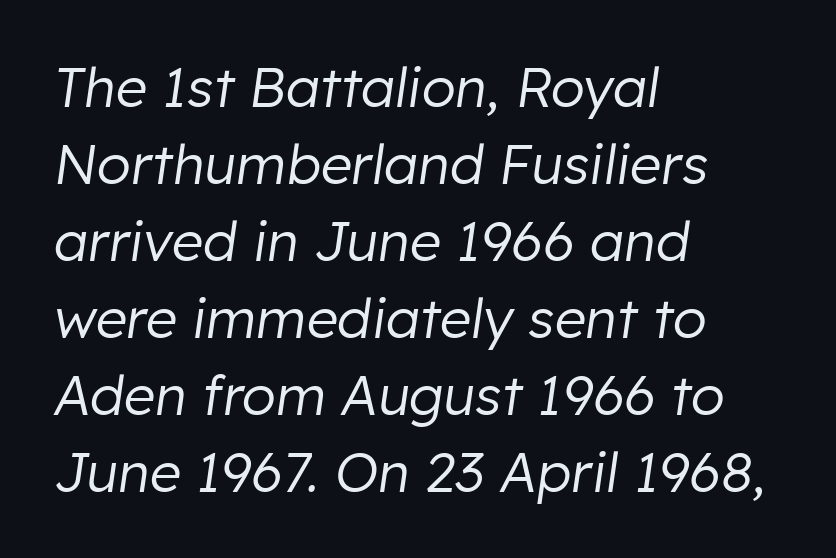
{"italic": "yes", "lean": "right", "slant_degrees": 8, "bold": "no", "weight": "regular", "width": "normal", "stroke_contrast": "low", "x_height": "medium", "monospaced": "no", "underline": "no", "align": "left", "line_spacing": "normal", "line_spacing_ratio": 1.4, "letter_spacing": "normal", "letter_spacing_em": 0.0, "glyph_px": 55}
